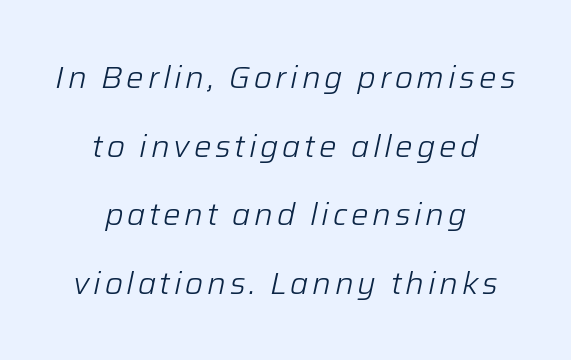
Q: Is the text bold? A: No.
Q: Is the text italic (slanted)? A: Yes, it leans right by about 12 degrees.
Q: Is the text underlined? A: No.
Q: How is the paragraph aligned? A: Centered.
Q: Is the spacing between lines tight, normal or loose? A: Loose.
Q: Width (condensed, normal, or wide)? A: Normal.
Q: Stroke contrast? A: Low.
Q: x-height? A: Medium.
Q: Monospaced? A: No.
